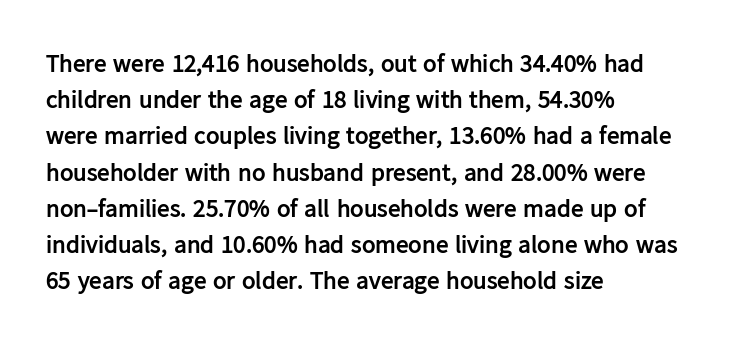
{"italic": "no", "bold": "yes", "underline": "no", "align": "left", "line_spacing": "normal", "line_spacing_ratio": 1.45, "letter_spacing": "normal", "letter_spacing_em": 0.0, "glyph_px": 25}
